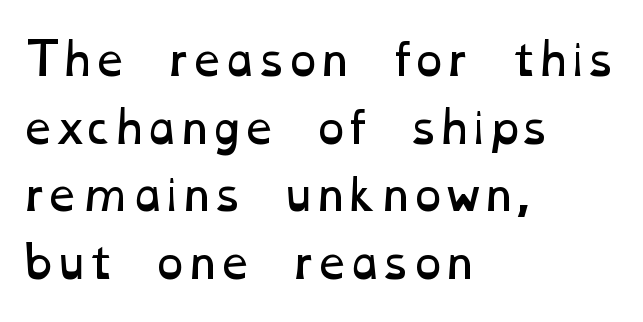
No extra tracking has been applied to these lines. Think of a printed novel: that variable character pitch is what you see here. Whoever set this chose a conventional vertical rhythm. These lines are set flush left with a ragged right edge. Stems here are at most as thick as an everyday book face.
